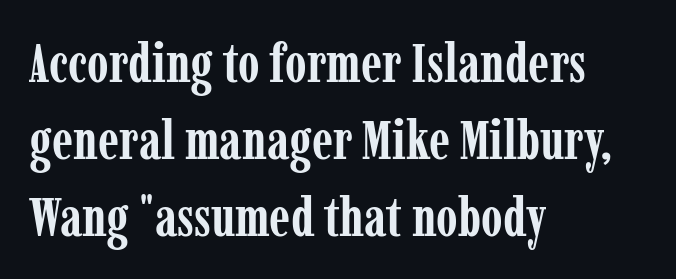
{"serif": "yes", "italic": "no", "bold": "yes", "weight": "semibold", "width": "condensed", "stroke_contrast": "low", "x_height": "medium", "monospaced": "no", "underline": "no", "align": "left", "line_spacing": "normal", "line_spacing_ratio": 1.4, "letter_spacing": "normal", "letter_spacing_em": 0.0, "glyph_px": 55}
